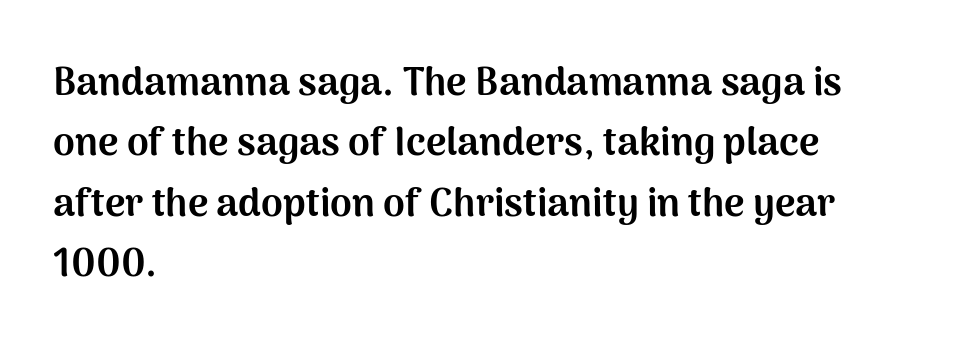
Spacing between characters is what you'd get straight out of the box. Examine the stroke ends and you'll find no serifs. Typeset ragged right — the left edge is the straight one. Unmarked baselines from the first word to the last. The font's upright variant was chosen for this text.
